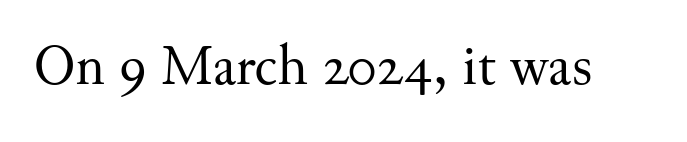
The image shows 58 px regular-weight serif type, upright; set normal letter spacing, not underlined; medium stroke contrast and a small x-height.
